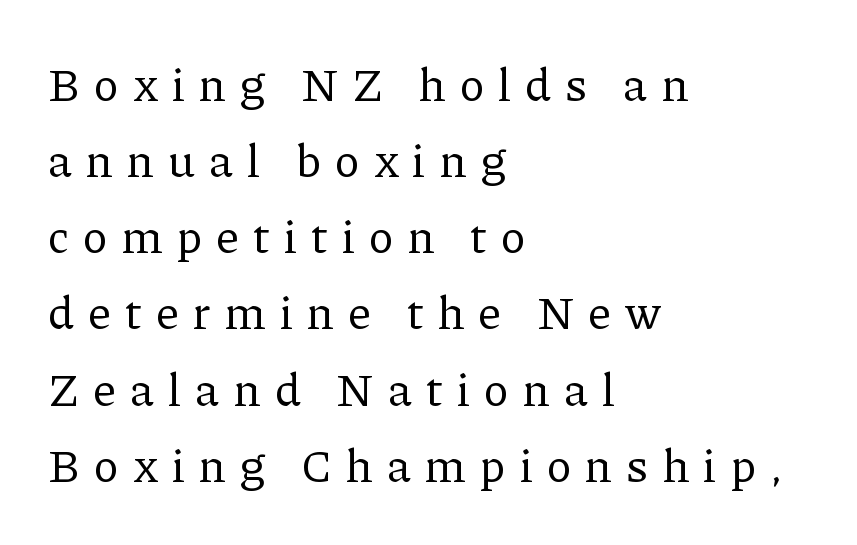
Honestly, the row spacing looks completely unremarkable. Honestly, there is no underline to notice here at all. Ascenders rise straight up at ninety degrees. Looks like regular typesetting: each glyph gets only the width it needs. Nothing heavy about these letters — not bold at all.
